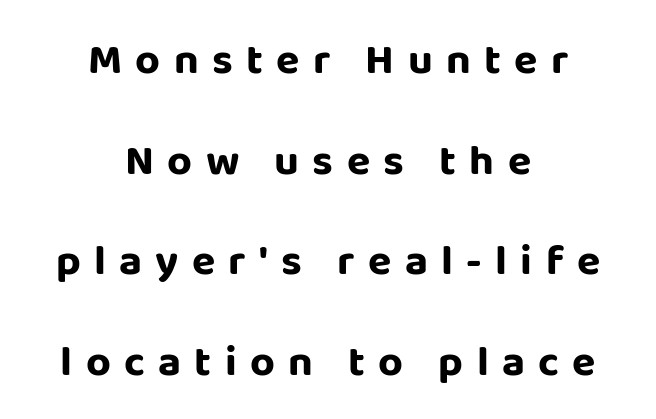
Lines of text with bare space underneath. Plenty of ink on the page — the face is bold. The letters advance in unequal steps, a hallmark of proportional type. Letterform terminals end flat and unadorned throughout the passage.
